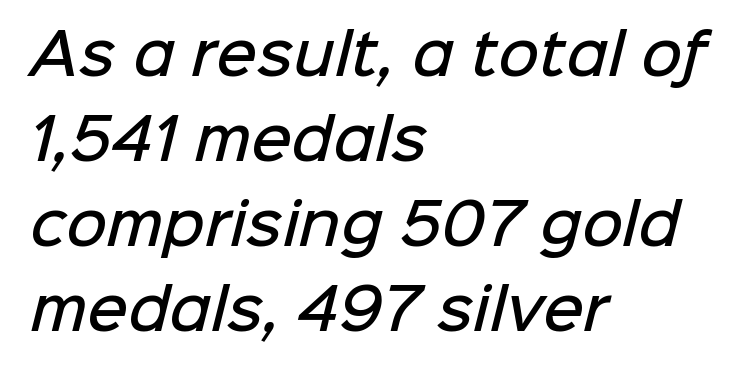
The image shows 56 px semibold sans-serif type; set left-aligned, normal line spacing (1.52x), normal letter spacing, not underlined; low stroke contrast and a medium x-height.
